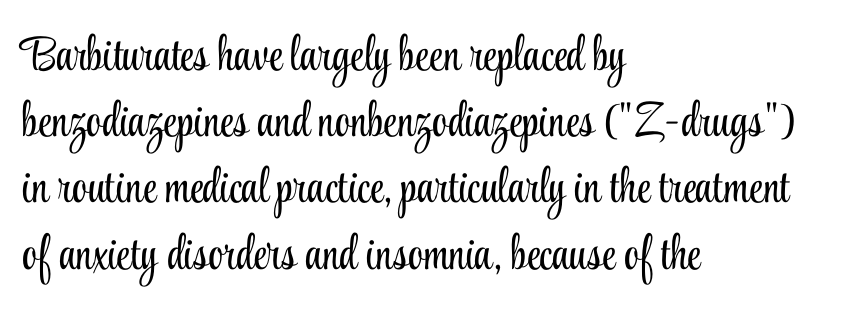
{"serif": "yes", "bold": "no", "weight": "light", "width": "condensed", "stroke_contrast": "low", "x_height": "small", "monospaced": "no", "underline": "no", "align": "left", "line_spacing": "normal", "line_spacing_ratio": 1.38, "letter_spacing": "normal", "letter_spacing_em": 0.0, "glyph_px": 48}
